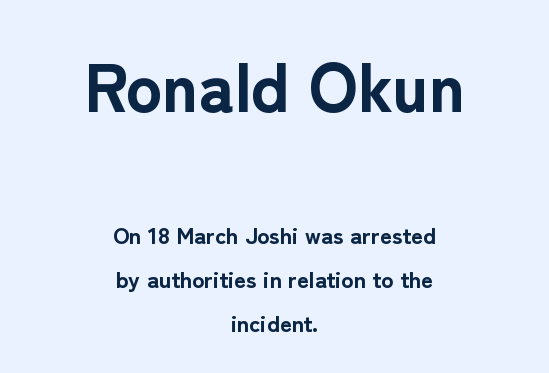
{"serif": "no", "italic": "no", "bold": "yes", "weight": "bold", "width": "normal", "stroke_contrast": "low", "x_height": "medium", "monospaced": "no", "underline": "no", "align": "center", "line_spacing": "loose", "line_spacing_ratio": 1.91, "letter_spacing": "normal", "letter_spacing_em": 0.0, "larger_block": "first", "size_ratio": 2.96, "glyph_px": 68}
